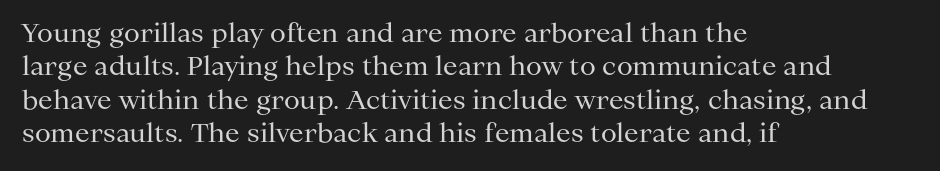
{"italic": "no", "bold": "no", "underline": "no", "align": "left", "line_spacing": "normal", "line_spacing_ratio": 1.28, "letter_spacing": "normal", "letter_spacing_em": 0.0, "glyph_px": 26}
